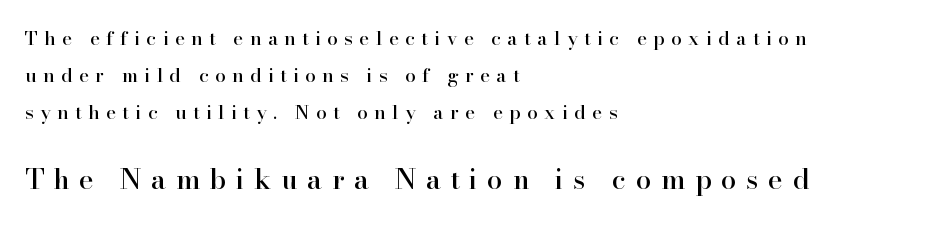
Which margin do the lines hug? The left one — the right edge is uneven. Quick note: not italic, upright. The lower block of text is set noticeably larger than the block above it. Vertically, the passage feels expansive, rows floating well apart. Serifs: yes, visible at the terminals of the letterforms.
